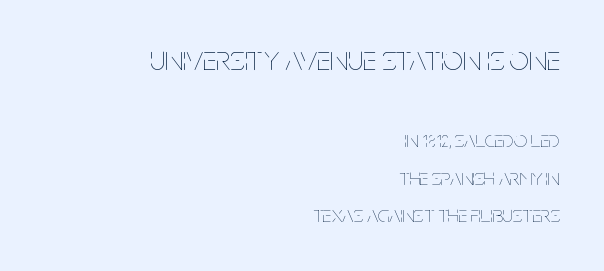
A student would notice the top passage is typeset larger than what follows. Weight: regular or lighter. This sample has the flowing, uneven cadence of proportional lettering. The passage shown stacks its lines at a standard gap.
